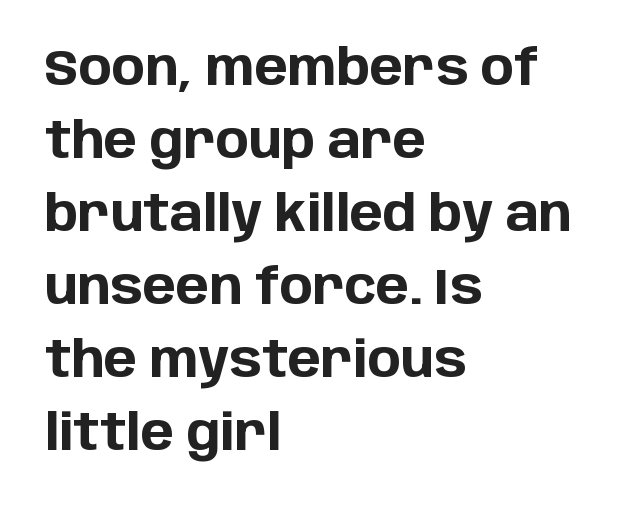
Has an underline been added? It has not. The face used here is rendered with its standard letterfit. The passage is arranged the way most books set body copy — flush left. A sans-serif font was chosen for this passage.
